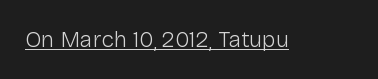
Q: Is the text bold? A: No.
Q: Is the text italic (slanted)? A: No, it is upright.
Q: Is the text underlined? A: Yes.
Q: Is the spacing between letters normal or unusually wide? A: Normal.
